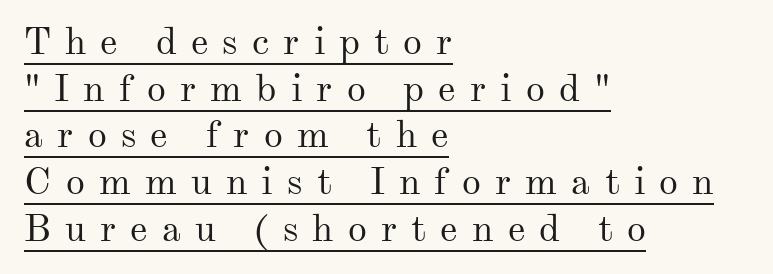
The gaps between neighbouring characters are conspicuously large. Spacing verdict: proportional, widths tailored to each character. Counters stay open thanks to moderate or lighter strokes. Is the block centered? No — it sits flush against the left margin. The axis of the letterforms is exactly vertical.
